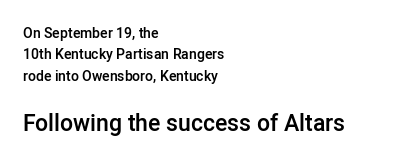
{"italic": "no", "bold": "semi", "underline": "no", "align": "left", "line_spacing": "normal", "line_spacing_ratio": 1.53, "letter_spacing": "normal", "letter_spacing_em": 0.0, "larger_block": "second", "size_ratio": 1.64, "glyph_px": 23}
